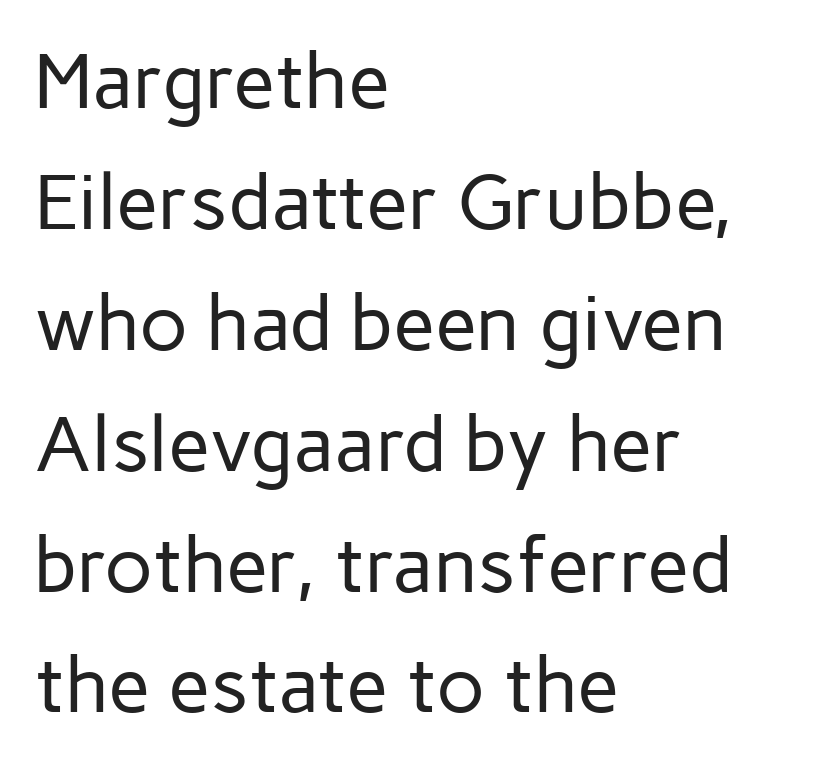
The typeface chosen for these lines omits serifs. Inter-character spacing is left at the font's built-in metrics. Check under the words: just untouched page. The typography opts for an upright posture over an oblique one. The rendering anchors every line to the left-hand side.
